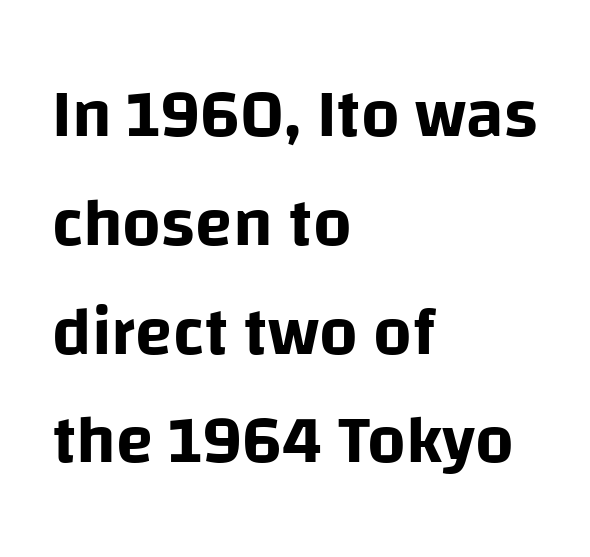
Q: Is the text italic (slanted)? A: No, it is upright.
Q: Is the typeface a serif or a sans-serif typeface? A: Sans-serif.
Q: Is the text underlined? A: No.
Q: How is the paragraph aligned? A: Left-aligned.
Q: Is the spacing between letters normal or unusually wide? A: Normal.
Q: Is the spacing between lines tight, normal or loose? A: Normal.
Q: Width (condensed, normal, or wide)? A: Normal.
Q: Stroke contrast? A: Low.
Q: x-height? A: Large.
Q: Monospaced? A: No.
